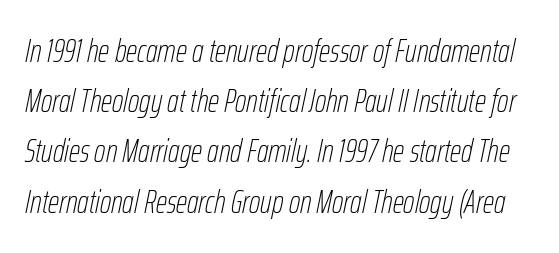
Leading matches the norm, producing a regular column. Ink coverage per letter is moderate at most. The face used here is proportionally spaced, like ordinary book or web type. A typesetter would mark this as italic. Descenders are the only things crossing below the line.
